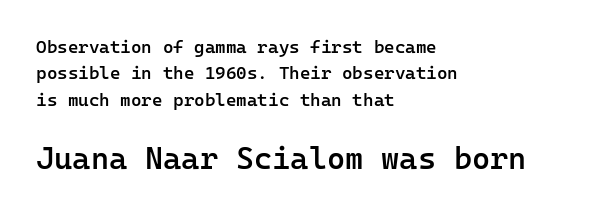
The image shows 31 px semibold sans-serif type, upright, monospaced; set left-aligned, normal line spacing (1.47x), normal letter spacing, not underlined; the second (bottom) block is 1.72x larger; low stroke contrast and a medium x-height.
